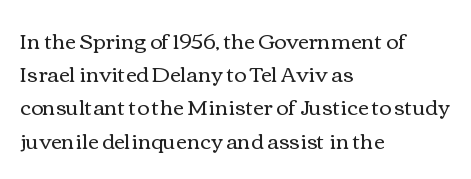
The image shows 21 px text type, upright; set left-aligned, normal line spacing (1.58x), normal letter spacing, not underlined.
